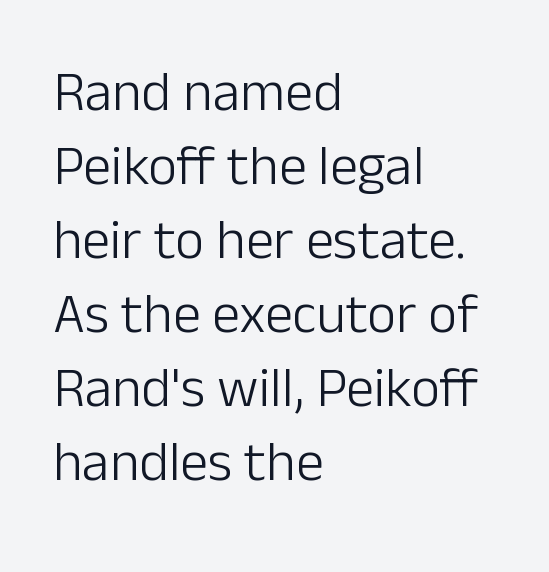
The image shows 56 px light sans-serif type, upright; set left-aligned, normal line spacing (1.32x), normal letter spacing, not underlined; low stroke contrast and a medium x-height.
